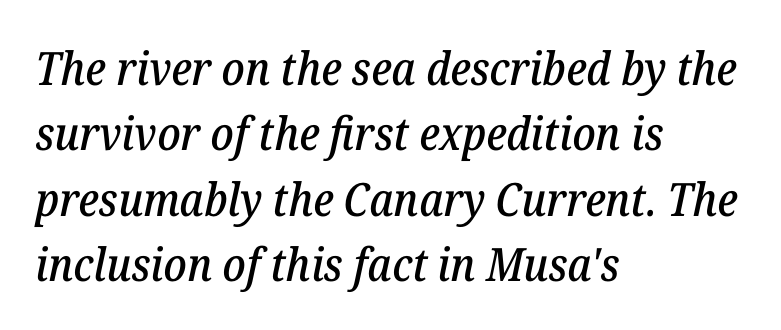
The rendering uses natural spacing where letterforms have individual widths. Observe the ordinary spacing: letters are neighbours, not strangers. The designer went with a serif here, giving each stem small feet. The foot of each line stays bare and open. This is oblique type, the kind used for emphasis or titles.
